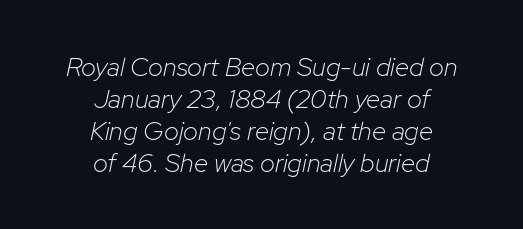
Q: Is the text bold? A: No.
Q: Is the text italic (slanted)? A: Yes, it leans right by about 12 degrees.
Q: Is the text underlined? A: No.
Q: How is the paragraph aligned? A: Centered.
Q: Is the spacing between letters normal or unusually wide? A: Normal.
